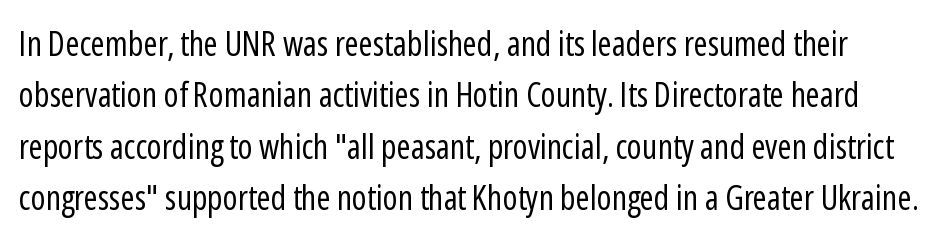
The image shows 34 px regular-weight, condensed sans-serif type, upright; set normal line spacing (1.51x), normal letter spacing, not underlined; low stroke contrast and a medium x-height.
